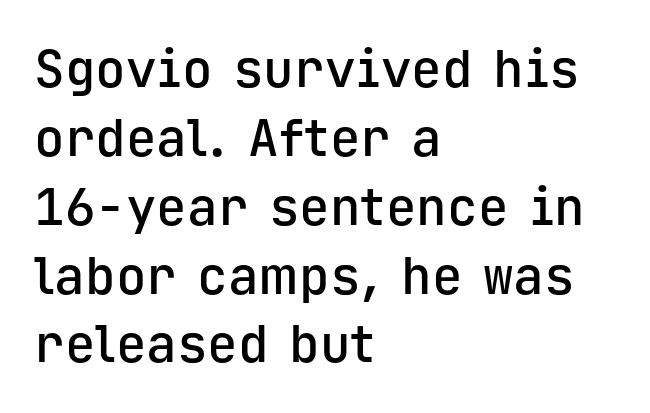
The image shows 51 px semibold sans-serif type, upright, monospaced; set left-aligned, normal line spacing (1.35x), normal letter spacing, not underlined; low stroke contrast and a medium x-height.
